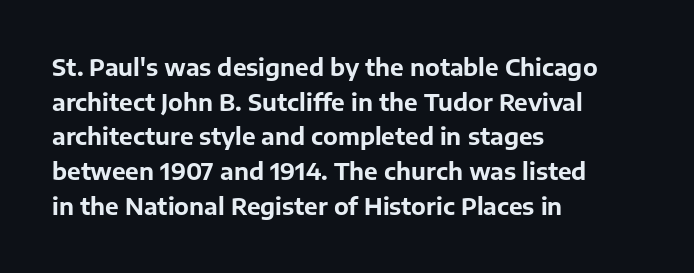
Q: Is the text bold? A: Yes.
Q: Is the text italic (slanted)? A: No, it is upright.
Q: Is the text underlined? A: No.
Q: How is the paragraph aligned? A: Left-aligned.
Q: Is the spacing between letters normal or unusually wide? A: Normal.
Q: Is the spacing between lines tight, normal or loose? A: Normal.
